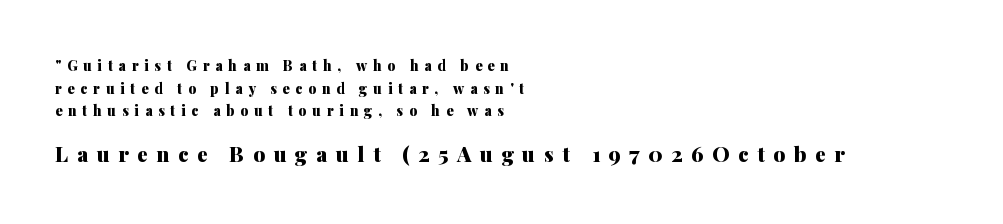
Size contrast runs from small at the top to large at the bottom. The zone under the glyphs is completely vacant. Each line starts at the same left margin while the right side varies. Posture: upright roman.
